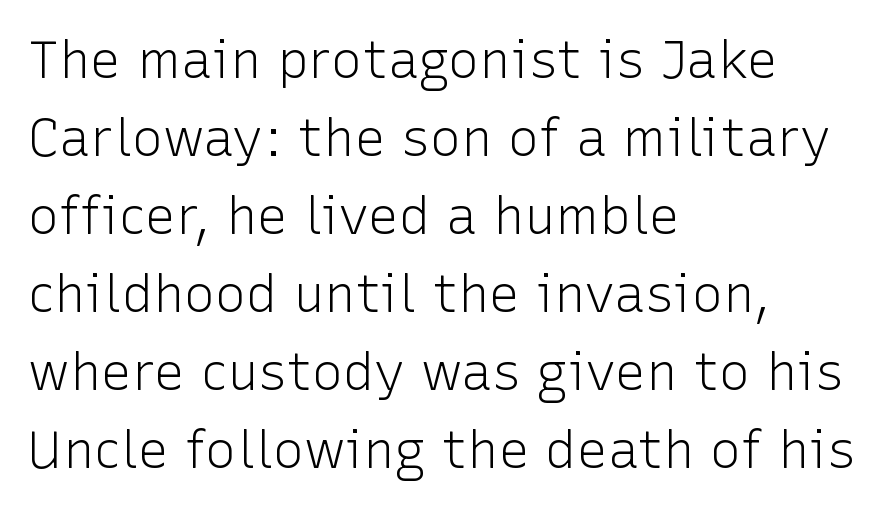
The image shows 52 px light sans-serif type, upright; set left-aligned, normal line spacing (1.5x), normal letter spacing, not underlined; low stroke contrast and a medium x-height.
